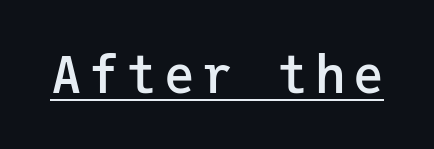
Q: Is the text bold? A: Semi-bold.
Q: Is the text italic (slanted)? A: No, it is upright.
Q: Is the typeface a serif or a sans-serif typeface? A: Sans-serif.
Q: Is the text underlined? A: Yes.
Q: Width (condensed, normal, or wide)? A: Normal.
Q: Stroke contrast? A: Low.
Q: x-height? A: Medium.
Q: Monospaced? A: Yes.
